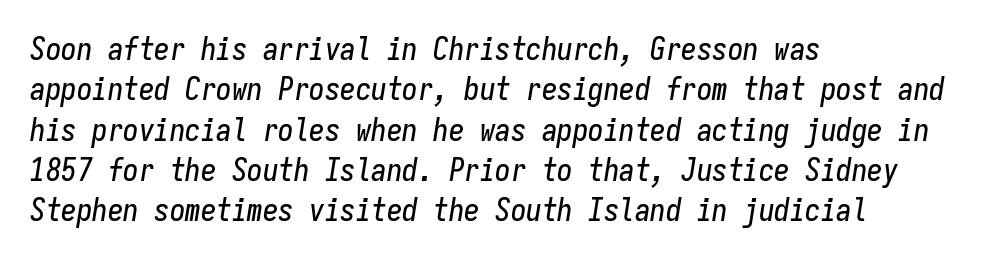
The image shows 31 px condensed type, italic (leaning right), monospaced; set left-aligned, normal line spacing (1.3x), normal letter spacing, not underlined; low stroke contrast and a medium x-height.
